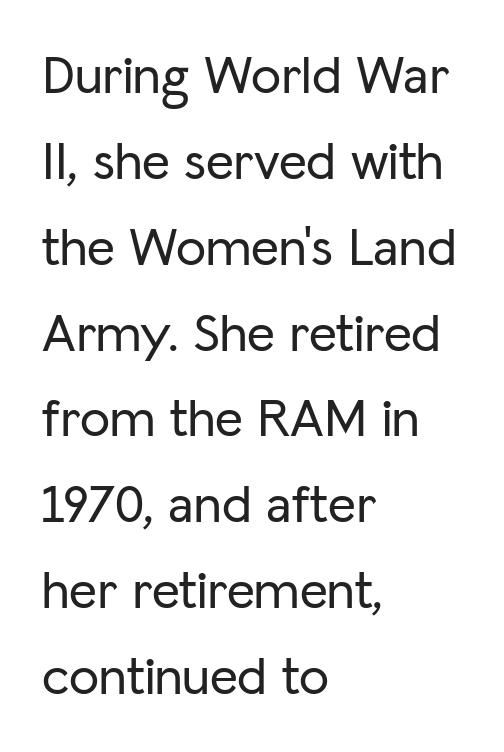
Q: Is the text italic (slanted)? A: No, it is upright.
Q: Is the typeface a serif or a sans-serif typeface? A: Sans-serif.
Q: Is the text underlined? A: No.
Q: How is the paragraph aligned? A: Left-aligned.
Q: Is the spacing between letters normal or unusually wide? A: Normal.
Q: Is the spacing between lines tight, normal or loose? A: Normal.
Q: Width (condensed, normal, or wide)? A: Normal.
Q: Stroke contrast? A: Low.
Q: x-height? A: Medium.
Q: Monospaced? A: No.
